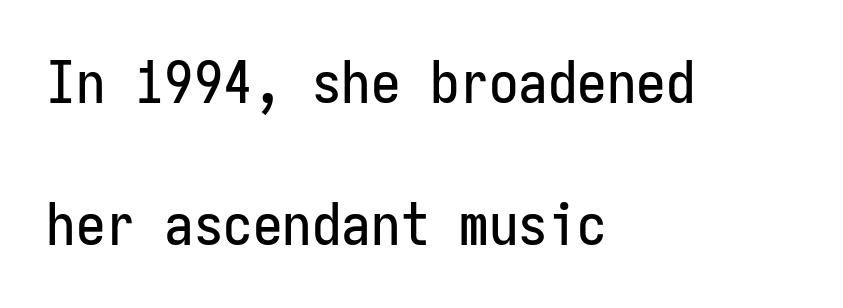
The passage shown is typed in a monospace face where columns stay perfectly aligned. Type without underlining. The paragraph has a hard left edge and a soft right edge. The characters display no serif detailing; their extremities are plain.
